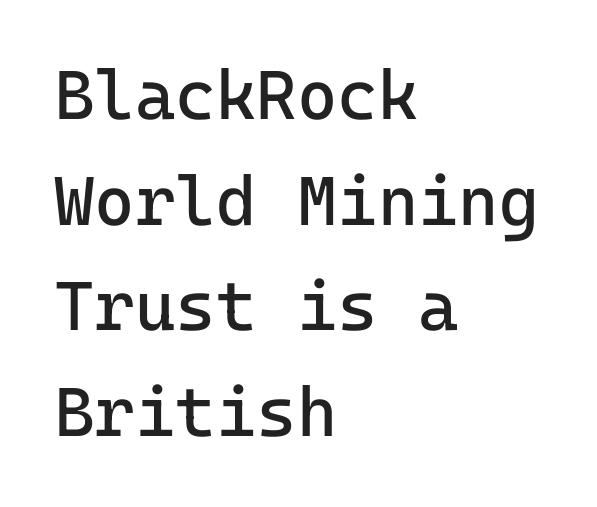
Q: Is the text bold? A: No.
Q: Is the text italic (slanted)? A: No, it is upright.
Q: Is the typeface a serif or a sans-serif typeface? A: Sans-serif.
Q: Is the text underlined? A: No.
Q: How is the paragraph aligned? A: Left-aligned.
Q: Is the spacing between letters normal or unusually wide? A: Normal.
Q: Is the spacing between lines tight, normal or loose? A: Normal.
Q: Width (condensed, normal, or wide)? A: Normal.
Q: Stroke contrast? A: Low.
Q: x-height? A: Medium.
